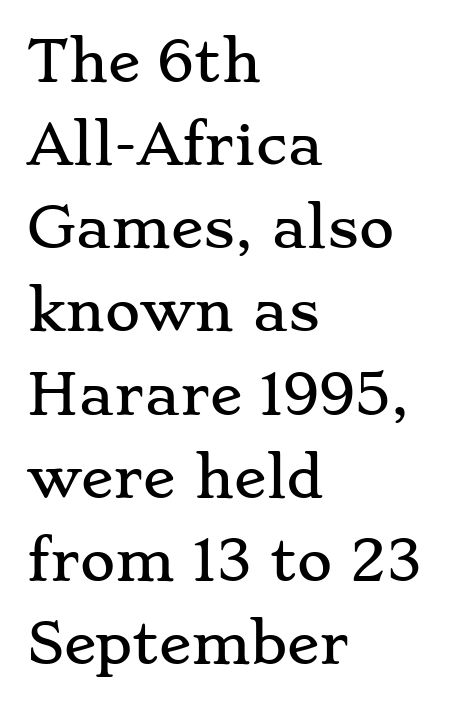
{"serif": "yes", "italic": "no", "width": "wide", "stroke_contrast": "low", "x_height": "small", "monospaced": "no", "underline": "no", "align": "left", "line_spacing": "normal", "line_spacing_ratio": 1.54, "letter_spacing": "normal", "letter_spacing_em": 0.0, "glyph_px": 54}
